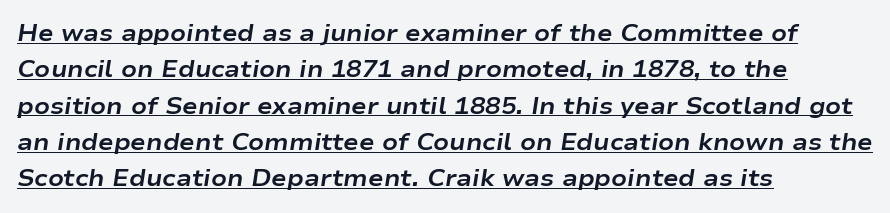
The image shows 23 px bold type, italic (leaning right); set left-aligned, normal line spacing (1.58x), normal letter spacing, underlined.
